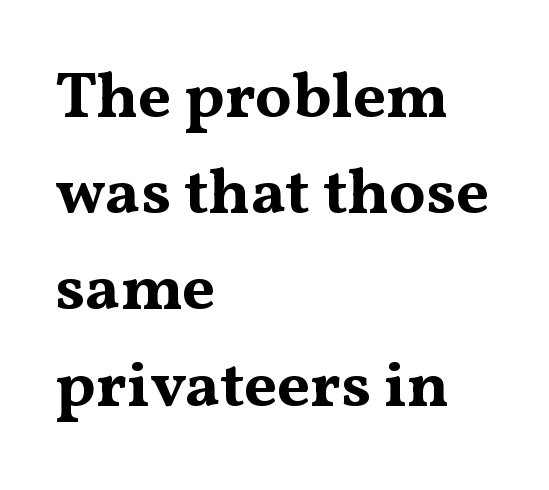
Q: Is the text bold? A: Yes.
Q: Is the text italic (slanted)? A: No, it is upright.
Q: Is the typeface a serif or a sans-serif typeface? A: Serif.
Q: Is the text underlined? A: No.
Q: How is the paragraph aligned? A: Left-aligned.
Q: Is the spacing between letters normal or unusually wide? A: Normal.
Q: Is the spacing between lines tight, normal or loose? A: Normal.
Q: Width (condensed, normal, or wide)? A: Wide.
Q: Stroke contrast? A: Medium.
Q: x-height? A: Medium.
Q: Monospaced? A: No.
